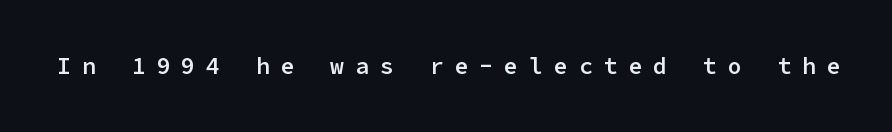
{"italic": "no", "bold": "semi", "underline": "no", "letter_spacing": "wide", "letter_spacing_em": 0.48, "glyph_px": 23}
